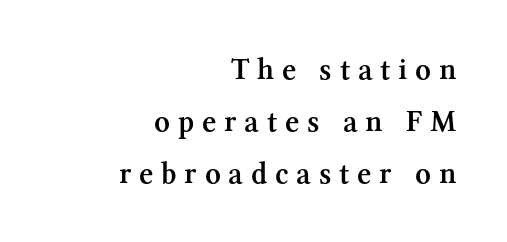
{"serif": "yes", "italic": "no", "bold": "semi", "weight": "semibold", "width": "normal", "stroke_contrast": "medium", "x_height": "medium", "monospaced": "no", "underline": "no", "align": "right", "line_spacing": "normal", "line_spacing_ratio": 1.67, "letter_spacing": "wide", "letter_spacing_em": 0.25, "glyph_px": 31}
